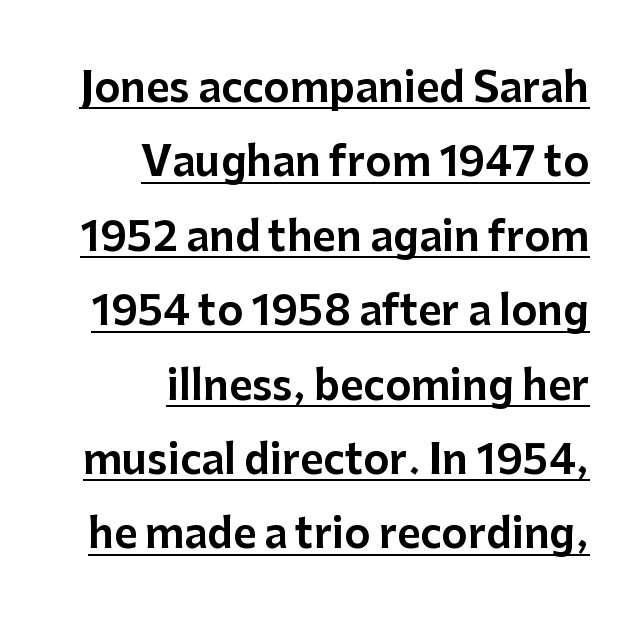
{"serif": "no", "italic": "no", "width": "normal", "stroke_contrast": "low", "x_height": "medium", "monospaced": "no", "underline": "yes", "align": "right", "line_spacing_ratio": 1.86, "letter_spacing": "normal", "letter_spacing_em": 0.0, "glyph_px": 40}
